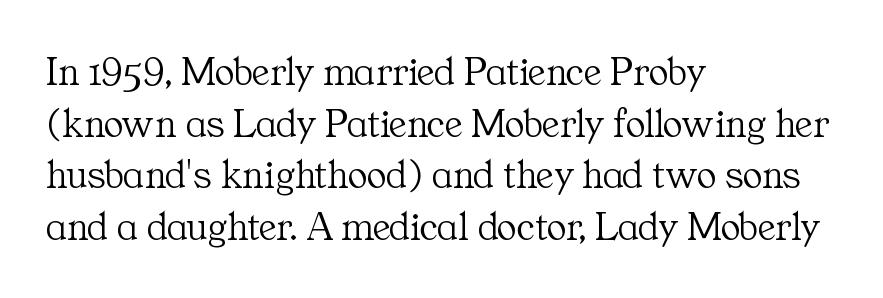
Upright lettering throughout. The area under the type is left untouched. Typographically, this falls in the serif category. Normally led — the rows are evenly, conventionally spaced. The passage shown is not bold in any degree.
